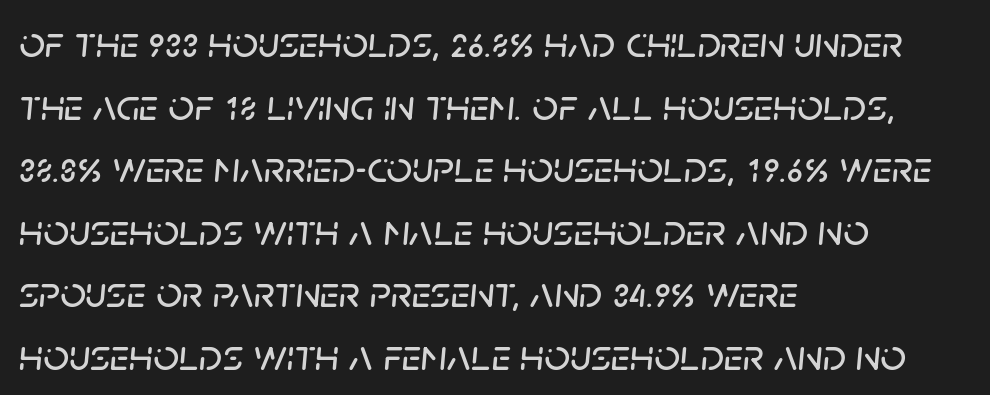
Q: Is the text italic (slanted)? A: Yes, it leans right by about 5 degrees.
Q: Is the text underlined? A: No.
Q: How is the paragraph aligned? A: Left-aligned.
Q: Is the spacing between letters normal or unusually wide? A: Normal.
Q: Is the spacing between lines tight, normal or loose? A: Normal.
Q: Width (condensed, normal, or wide)? A: Normal.
Q: Stroke contrast? A: Low.
Q: x-height? A: Large.
Q: Monospaced? A: No.
